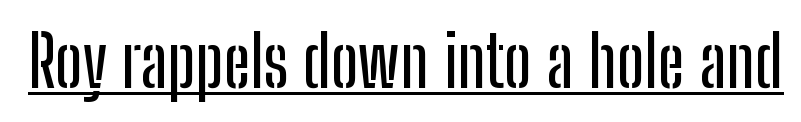
The image shows 71 px condensed sans-serif type, upright; set normal letter spacing, underlined; low stroke contrast and a medium x-height.
